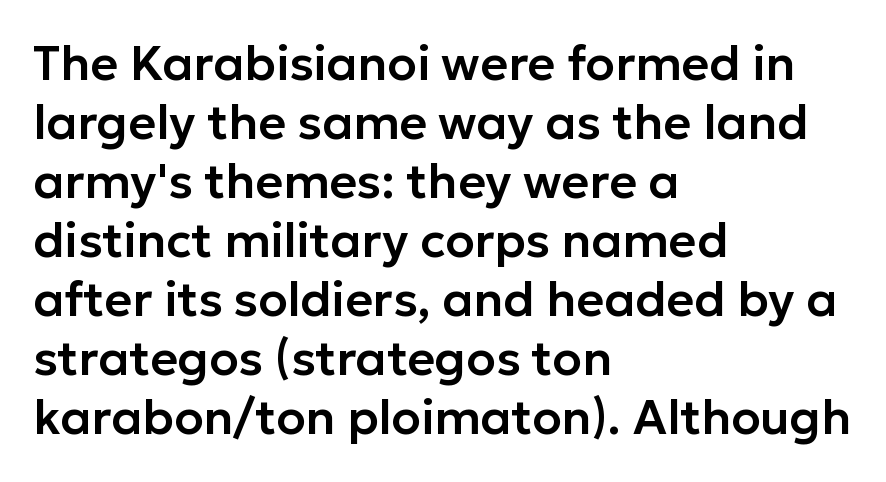
Q: Is the text italic (slanted)? A: No, it is upright.
Q: Is the typeface a serif or a sans-serif typeface? A: Sans-serif.
Q: Is the text underlined? A: No.
Q: How is the paragraph aligned? A: Left-aligned.
Q: Is the spacing between letters normal or unusually wide? A: Normal.
Q: Width (condensed, normal, or wide)? A: Normal.
Q: Stroke contrast? A: Low.
Q: x-height? A: Medium.
Q: Monospaced? A: No.
